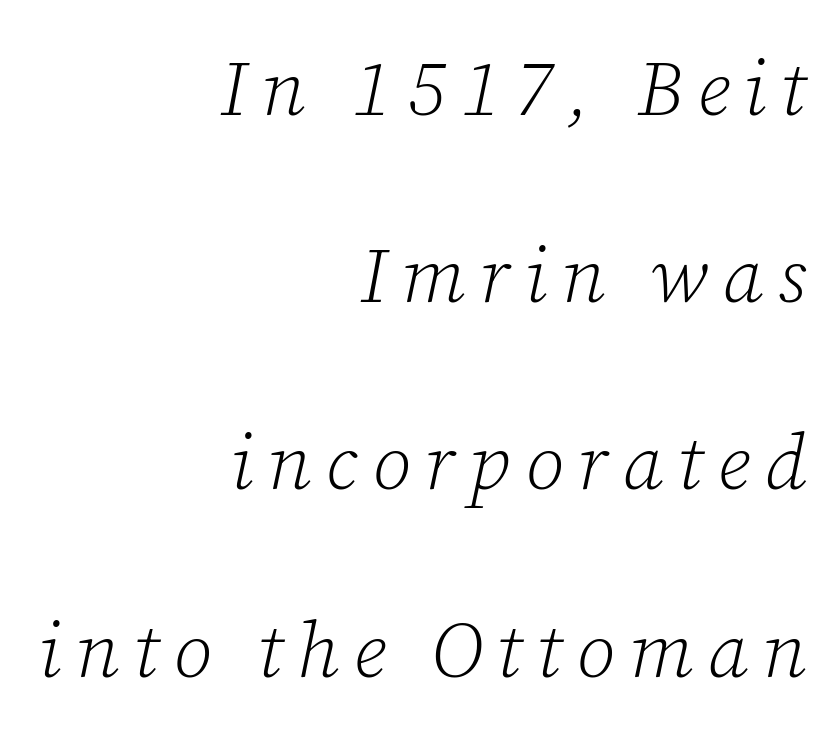
Widely set lines give the paragraph a tall, airy silhouette. The font family rendered here belongs to the serif group. The words here are not underlined. The face looks like a standard text weight, possibly lighter. Emphasis-style slanted type is in use.
